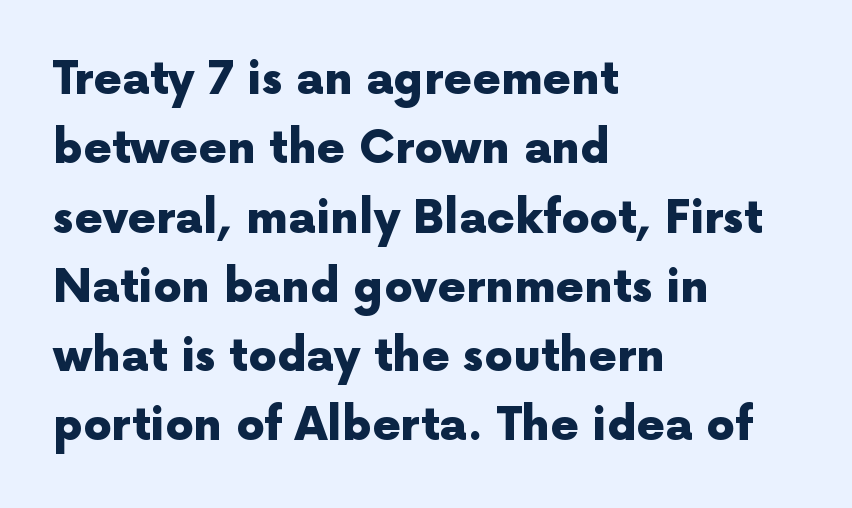
Tracking value appears to be zero — textbook default spacing. Posture: straight, roman, zero tilt. Notice how descenders clear the ascenders below comfortably — that's standard leading. The space beneath each line is pristine and unruled.
